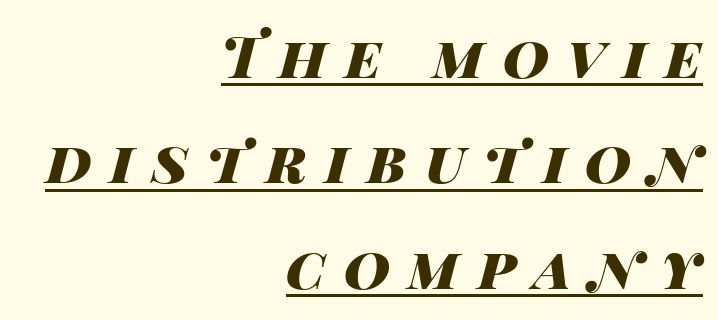
The image shows 57 px heavy, wide type, italic (leaning right); set right-aligned, line spacing 1.85x, unusually wide letter spacing (+0.32 em), underlined; high stroke contrast and a large x-height.
